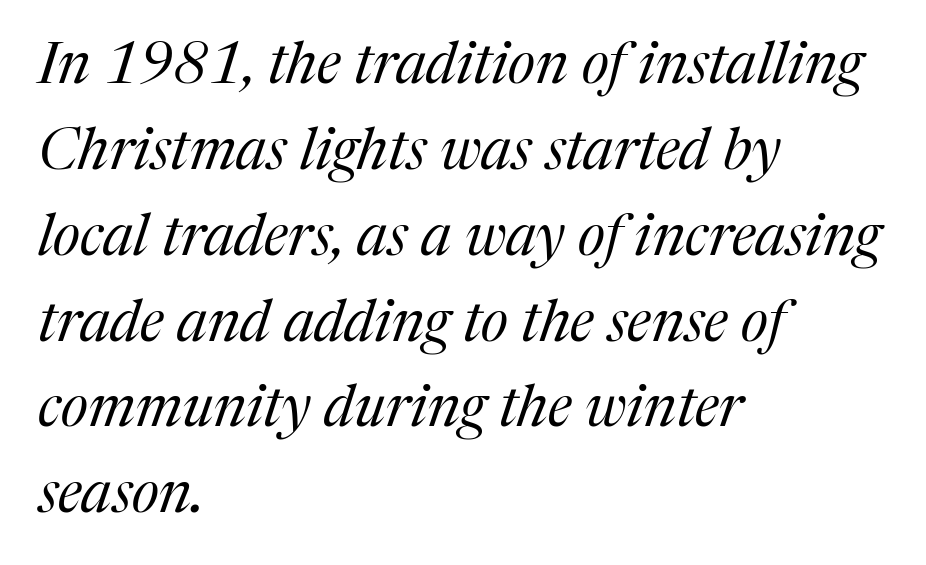
Q: Is the text bold? A: No.
Q: Is the text italic (slanted)? A: Yes, it leans right by about 17 degrees.
Q: Is the typeface a serif or a sans-serif typeface? A: Serif.
Q: Is the text underlined? A: No.
Q: How is the paragraph aligned? A: Left-aligned.
Q: Is the spacing between letters normal or unusually wide? A: Normal.
Q: Is the spacing between lines tight, normal or loose? A: Normal.
Q: Width (condensed, normal, or wide)? A: Normal.
Q: Stroke contrast? A: Medium.
Q: x-height? A: Medium.
Q: Monospaced? A: No.
